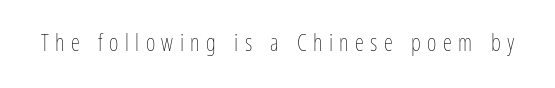
{"italic": "no", "bold": "no", "underline": "no", "letter_spacing": "wide", "letter_spacing_em": 0.28, "glyph_px": 23}
